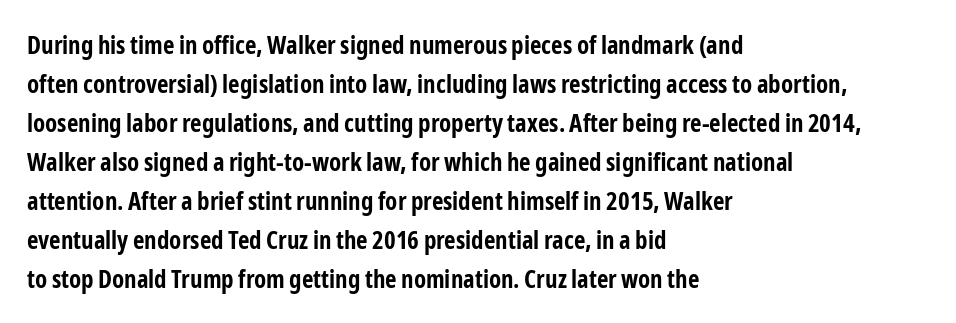
The image shows 25 px bold type, upright; set left-aligned, normal line spacing (1.56x), normal letter spacing, not underlined.
